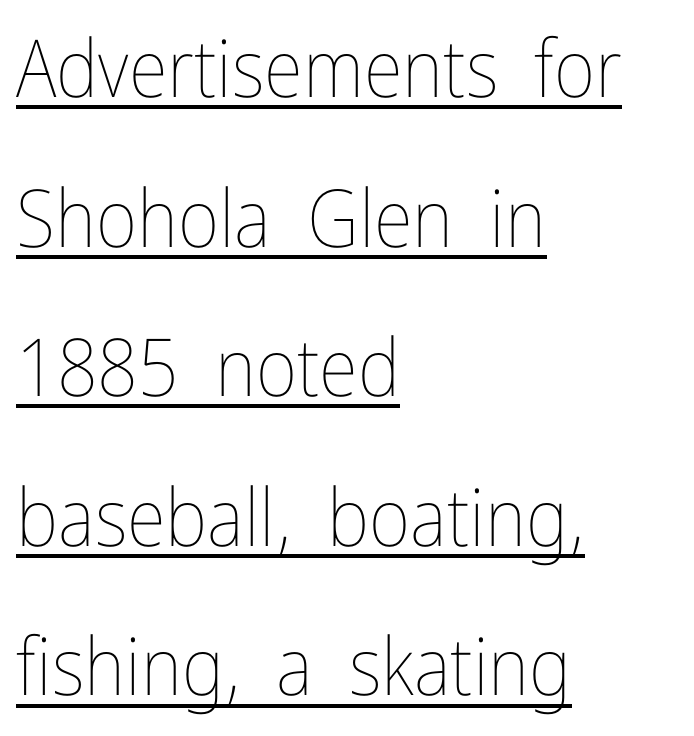
{"italic": "no", "bold": "no", "weight": "thin", "width": "condensed", "stroke_contrast": "low", "x_height": "medium", "monospaced": "no", "underline": "yes", "align": "left", "line_spacing_ratio": 1.87, "letter_spacing": "normal", "letter_spacing_em": 0.0, "glyph_px": 80}
